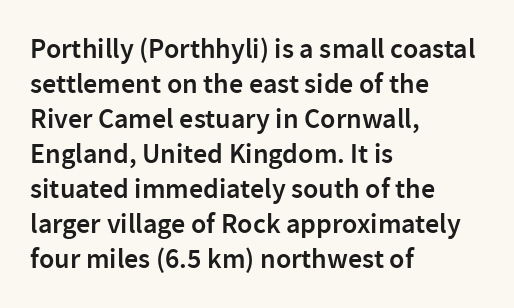
{"serif": "no", "italic": "no", "bold": "semi", "weight": "semibold", "width": "normal", "stroke_contrast": "low", "x_height": "medium", "monospaced": "no", "underline": "no", "align": "left", "line_spacing": "normal", "line_spacing_ratio": 1.25, "letter_spacing": "normal", "letter_spacing_em": 0.0, "glyph_px": 28}
